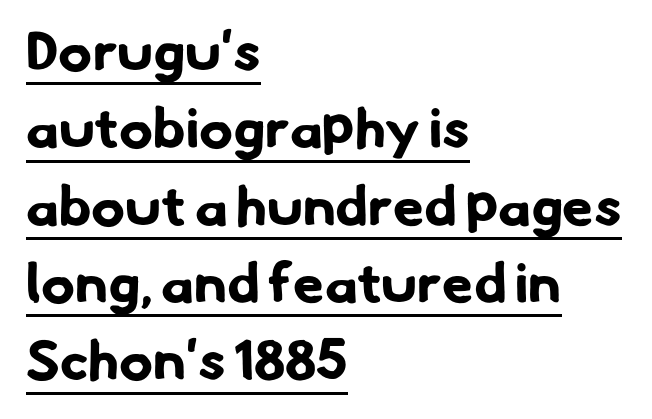
The image shows 56 px bold sans-serif type; set left-aligned, normal line spacing (1.38x), normal letter spacing, underlined; low stroke contrast and a small x-height.
